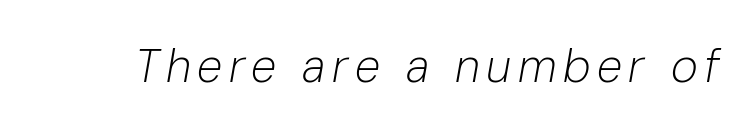
{"italic": "yes", "lean": "right", "slant_degrees": 10, "bold": "no", "weight": "light", "width": "normal", "stroke_contrast": "low", "x_height": "medium", "monospaced": "no", "underline": "no", "glyph_px": 46}
